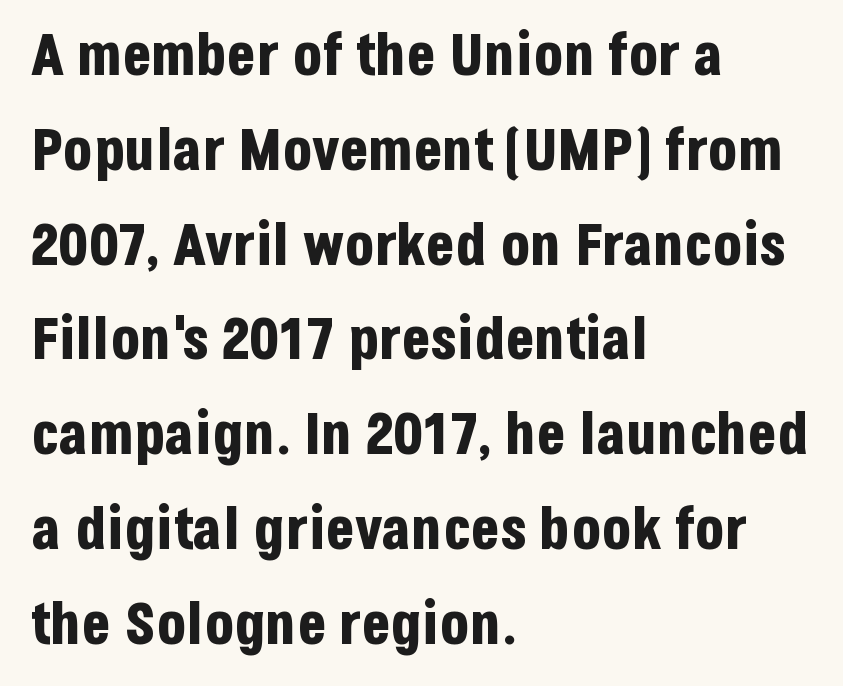
A typesetter would mark this as roman, not italic. The line-height multiplier appears to be the usual default. Underlining? Definitely not there. The passage shown is typed in a proportional face where columns would drift.
